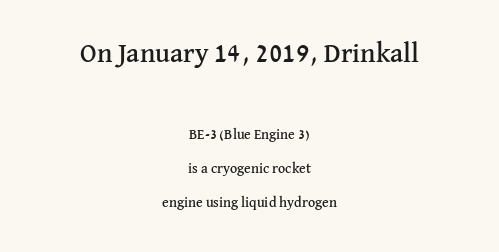
The image shows 27 px text type, upright; set centered, loose line spacing (2.42x), normal letter spacing, not underlined; the first (top) block is 1.93x larger.
